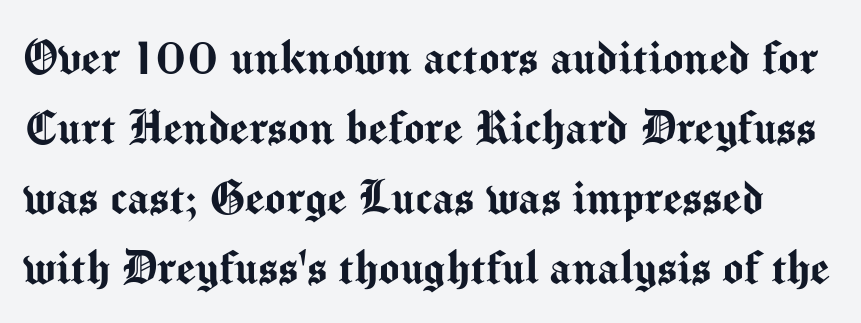
The image shows 55 px sans-serif type, upright; set normal line spacing (1.27x), normal letter spacing, not underlined; medium stroke contrast and a medium x-height.
